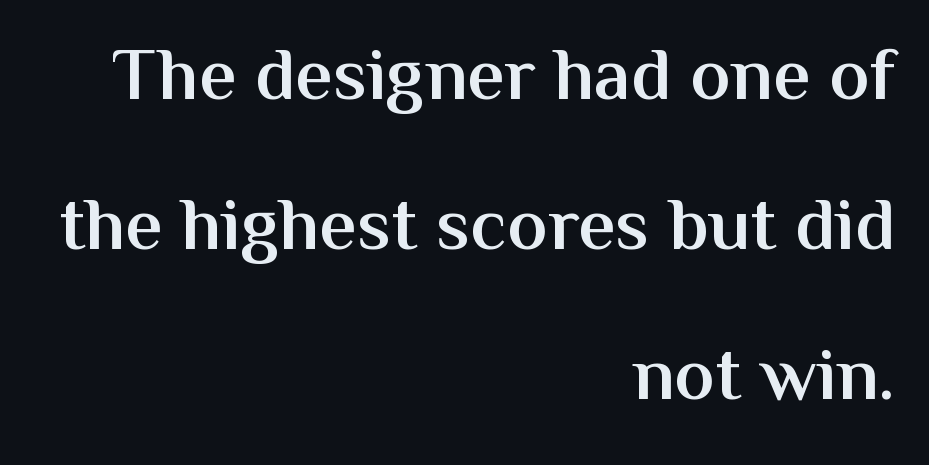
Q: Is the text bold? A: Semi-bold.
Q: Is the text italic (slanted)? A: No, it is upright.
Q: Is the typeface a serif or a sans-serif typeface? A: Sans-serif.
Q: Is the text underlined? A: No.
Q: How is the paragraph aligned? A: Right-aligned.
Q: Is the spacing between letters normal or unusually wide? A: Normal.
Q: Is the spacing between lines tight, normal or loose? A: Loose.
Q: Width (condensed, normal, or wide)? A: Normal.
Q: Stroke contrast? A: Medium.
Q: x-height? A: Medium.
Q: Monospaced? A: No.
